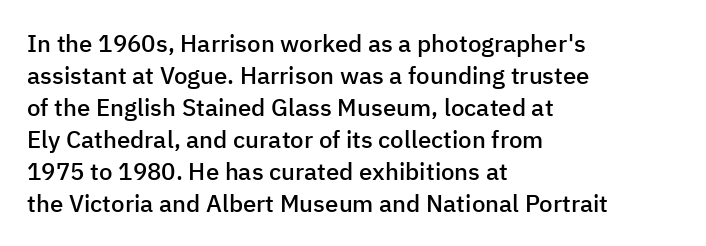
The foot of each line stays bare and open. Weight check: semibold — heavier than regular, not quite bold. Summary of vertical rhythm: regular, with standard interline spacing. Alignment: flush left.
